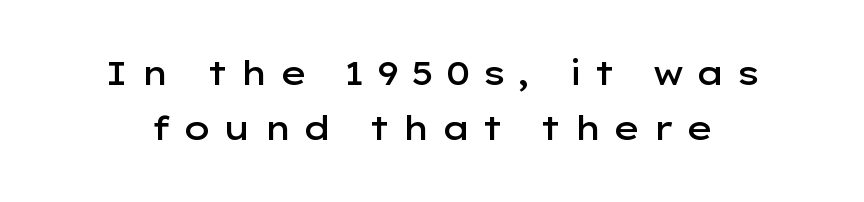
The image shows 33 px semibold, wide sans-serif type, upright; set normal line spacing (1.68x), unusually wide letter spacing (+0.33 em), not underlined; low stroke contrast and a medium x-height.
